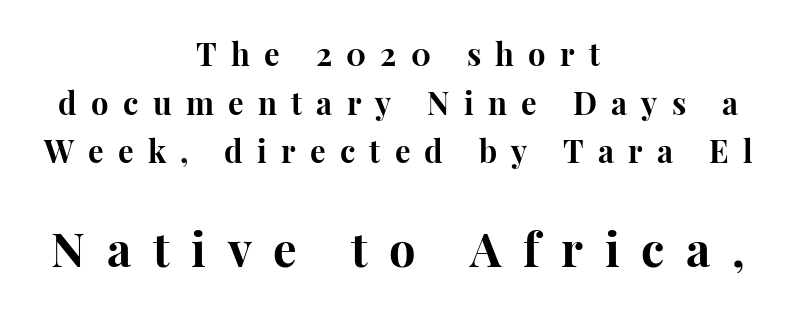
The image shows 47 px bold serif type, upright; set centered, normal line spacing (1.57x), unusually wide letter spacing (+0.46 em), not underlined; the second (bottom) block is 1.52x larger; high stroke contrast and a medium x-height.
